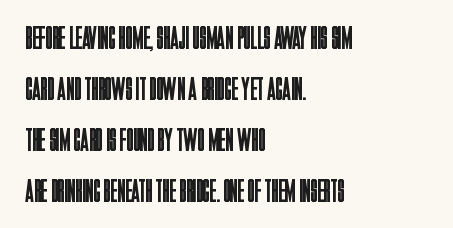
Q: Is the text bold? A: No.
Q: Is the text italic (slanted)? A: No, it is upright.
Q: Is the typeface a serif or a sans-serif typeface? A: Sans-serif.
Q: Is the text underlined? A: No.
Q: How is the paragraph aligned? A: Left-aligned.
Q: Is the spacing between letters normal or unusually wide? A: Normal.
Q: Is the spacing between lines tight, normal or loose? A: Normal.
Q: Width (condensed, normal, or wide)? A: Condensed.
Q: Stroke contrast? A: Low.
Q: x-height? A: Large.
Q: Monospaced? A: No.
